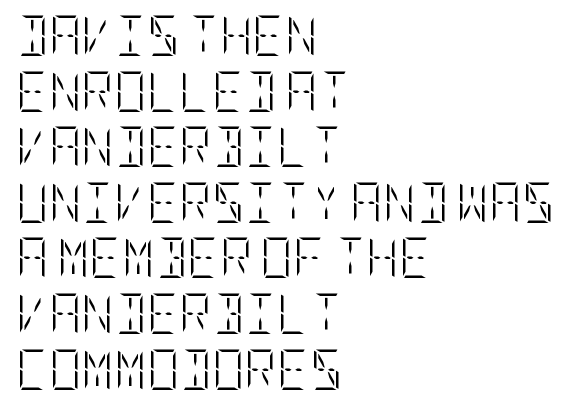
The image shows 40 px light, condensed type, upright; set left-aligned, normal line spacing (1.39x), normal letter spacing, not underlined; low stroke contrast and a large x-height.
